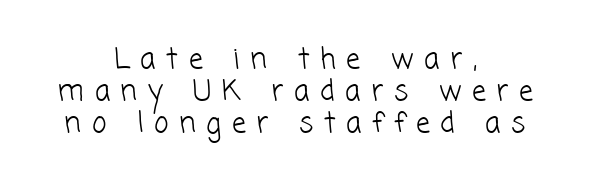
The typesetting does not lean heavy: it is not bold. Letters rest on an invisible, unmarked baseline. The line texture is sparse and dotted thanks to wide tracking. These lines huddle together more closely than default settings would place them.
